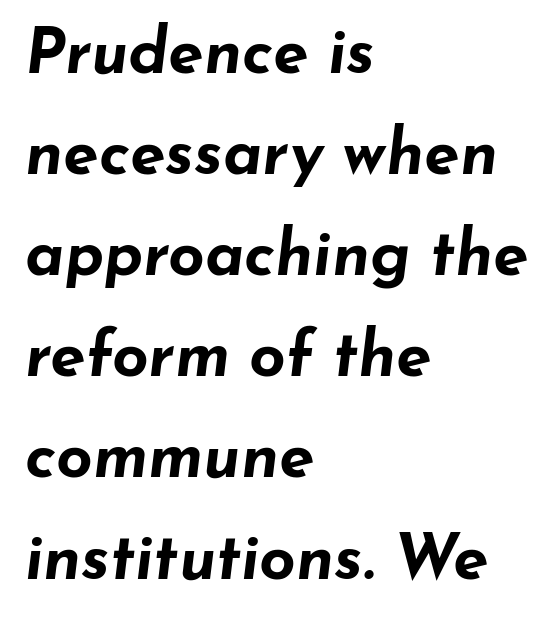
The image shows 64 px bold, wide type, italic (leaning right); set left-aligned, normal line spacing (1.58x), normal letter spacing, not underlined; low stroke contrast and a small x-height.
